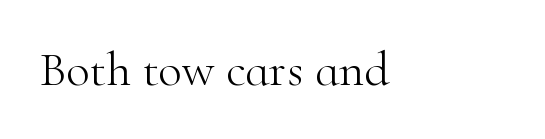
The type sits square on the baseline with zero lean. Here the designer chose a conventional face with non-uniform glyph widths. This is not heavy type; no bold has been used. The font family rendered here belongs to the serif group. The baseline area is clear. This sample uses plain, unmodified letter spacing.
